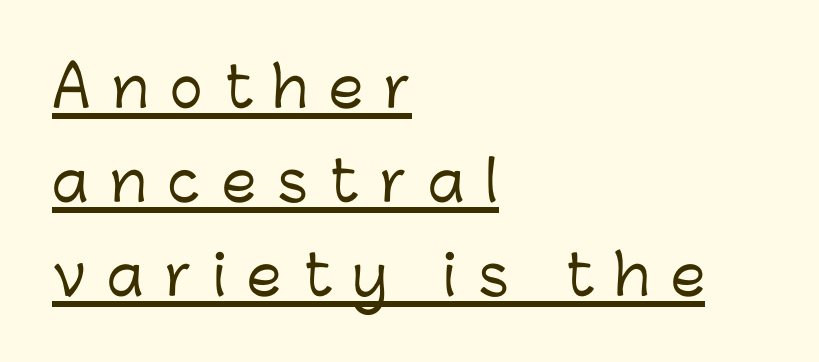
{"serif": "no", "italic": "no", "width": "normal", "stroke_contrast": "low", "x_height": "medium", "monospaced": "no", "underline": "yes", "align": "left", "line_spacing_ratio": 1.71, "letter_spacing": "wide", "letter_spacing_em": 0.39, "glyph_px": 55}
